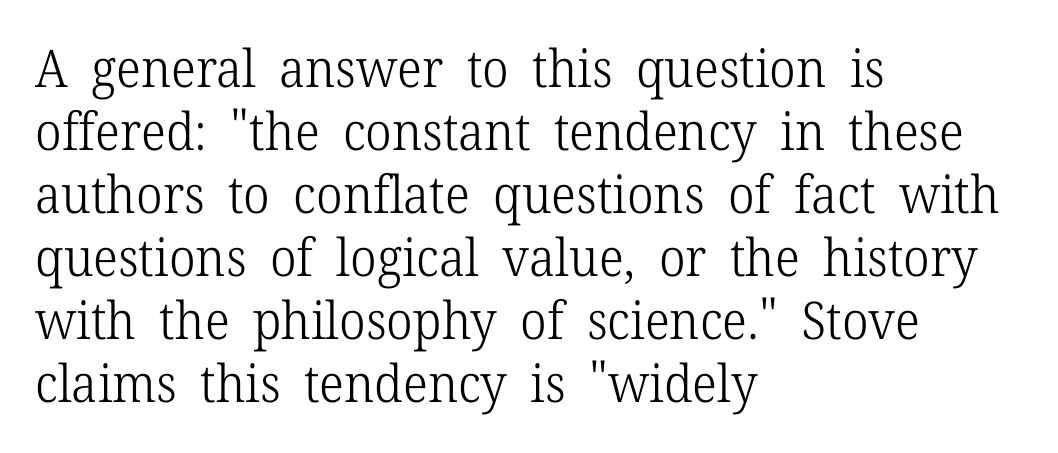
{"serif": "yes", "italic": "no", "bold": "no", "weight": "light", "width": "normal", "stroke_contrast": "low", "x_height": "medium", "monospaced": "no", "underline": "no", "align": "left", "line_spacing_ratio": 1.21, "letter_spacing": "normal", "letter_spacing_em": 0.0, "glyph_px": 52}
